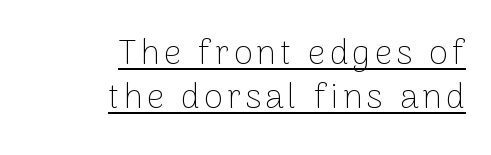
The image shows 35 px thin sans-serif type, upright; set right-aligned, normal line spacing (1.27x), underlined; low stroke contrast and a medium x-height.
